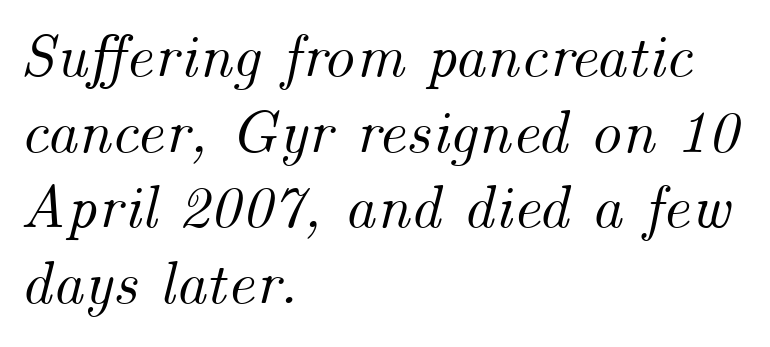
{"italic": "yes", "lean": "right", "slant_degrees": 14, "width": "normal", "stroke_contrast": "medium", "x_height": "small", "monospaced": "no", "underline": "no", "align": "left", "line_spacing_ratio": 1.24, "letter_spacing": "normal", "letter_spacing_em": 0.0, "glyph_px": 61}
